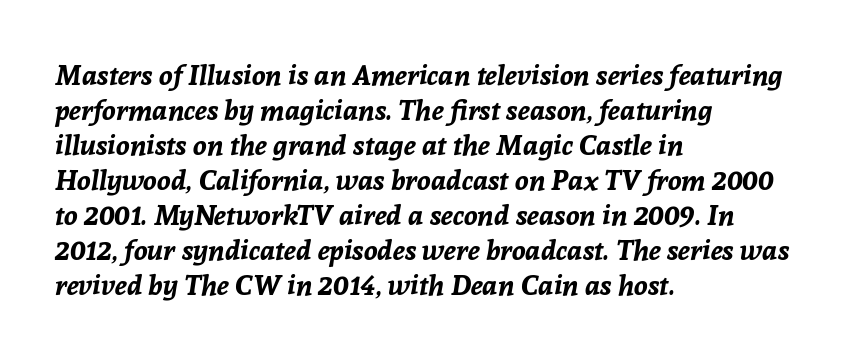
Q: Is the text bold? A: Yes.
Q: Is the text italic (slanted)? A: Yes, it leans right by about 8 degrees.
Q: Is the text underlined? A: No.
Q: How is the paragraph aligned? A: Left-aligned.
Q: Is the spacing between letters normal or unusually wide? A: Normal.
Q: Is the spacing between lines tight, normal or loose? A: Normal.
Q: Width (condensed, normal, or wide)? A: Normal.
Q: Stroke contrast? A: Low.
Q: x-height? A: Medium.
Q: Monospaced? A: No.
